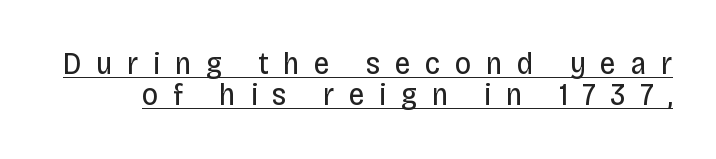
Designer's note — italics off, roman on. The words here are underlined. The designer dialed line spacing down below the default. Spacing between characters has been opened up far beyond the box default. This is not heavy type; no bold has been used.
